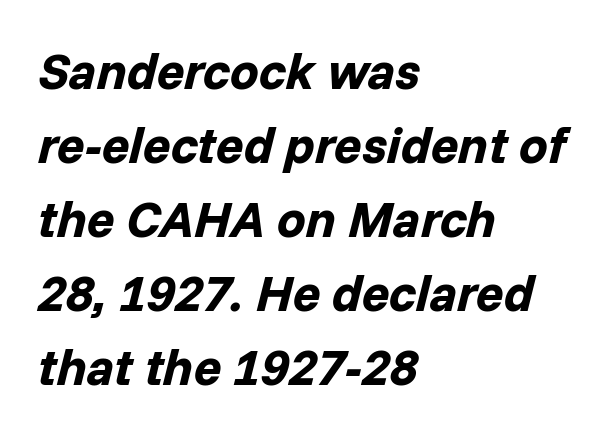
The image shows 51 px bold type, italic (leaning right); set left-aligned, normal line spacing (1.45x), normal letter spacing, not underlined; low stroke contrast and a medium x-height.
